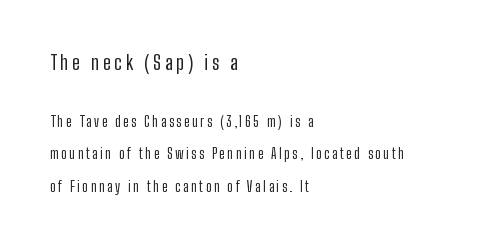
Descenders hang freely into open space. Characters remain perfectly vertical along every line. Rows of type keep a wide berth in the vertical direction. Does the copy run flush right? No — it runs flush left. The designer gave the opening block more size than the closing block. The passage shown is not bold in any degree.
